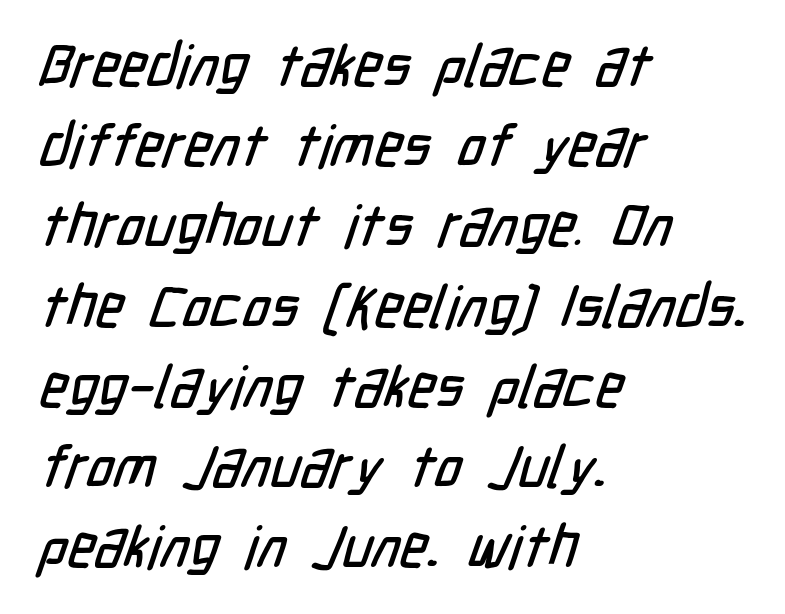
{"serif": "no", "width": "condensed", "stroke_contrast": "low", "x_height": "medium", "monospaced": "no", "underline": "no", "align": "left", "line_spacing": "normal", "line_spacing_ratio": 1.36, "letter_spacing": "normal", "letter_spacing_em": 0.0, "glyph_px": 59}
